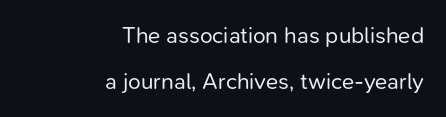
Q: Is the text bold? A: No.
Q: Is the text italic (slanted)? A: No, it is upright.
Q: Is the text underlined? A: No.
Q: How is the paragraph aligned? A: Right-aligned.
Q: Is the spacing between letters normal or unusually wide? A: Normal.
Q: Is the spacing between lines tight, normal or loose? A: Loose.
